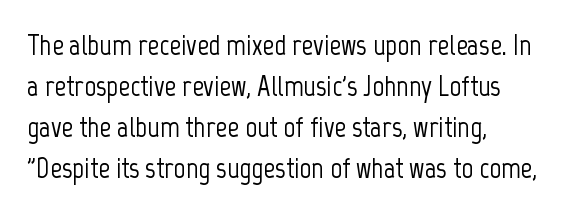
The image shows 29 px condensed sans-serif type, upright; set left-aligned, normal line spacing (1.41x), normal letter spacing, not underlined; low stroke contrast and a medium x-height.
